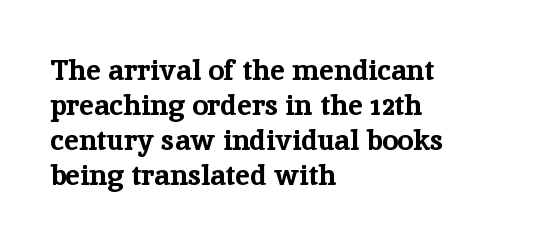
Q: Is the text bold? A: Yes.
Q: Is the text italic (slanted)? A: No, it is upright.
Q: Is the typeface a serif or a sans-serif typeface? A: Serif.
Q: Is the text underlined? A: No.
Q: How is the paragraph aligned? A: Left-aligned.
Q: Is the spacing between letters normal or unusually wide? A: Normal.
Q: Width (condensed, normal, or wide)? A: Normal.
Q: Stroke contrast? A: Low.
Q: x-height? A: Medium.
Q: Monospaced? A: No.
